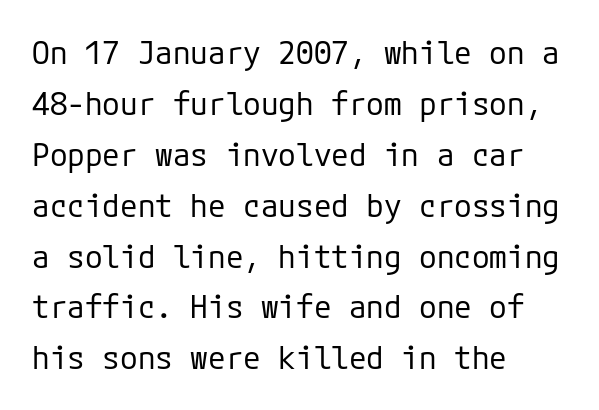
The typeface has the unassuming heft of standard copy or less. Grotesque or geometric, the face here clearly has no serifs. The rendering keeps characters at their native spacing. The typography opts for an upright posture over an oblique one. Leading: standard. The ragged edge is on the right, which tells us the setting is flush left.
